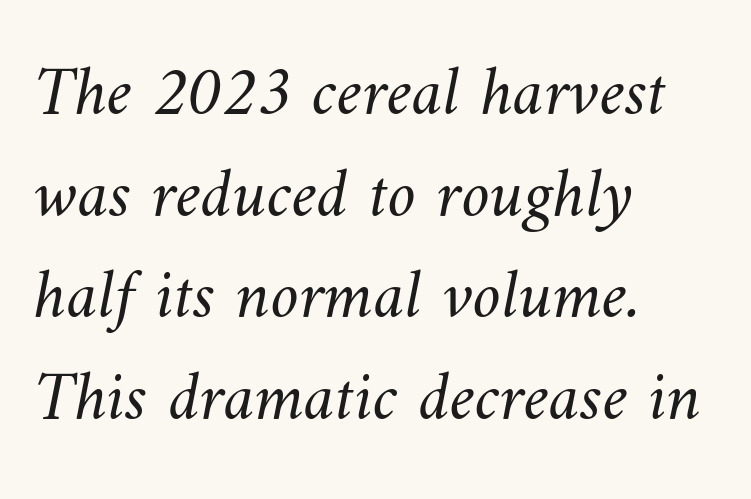
{"bold": "no", "weight": "light", "width": "normal", "stroke_contrast": "medium", "x_height": "small", "monospaced": "no", "underline": "no", "align": "left", "line_spacing": "normal", "line_spacing_ratio": 1.43, "letter_spacing": "normal", "letter_spacing_em": 0.0, "glyph_px": 71}
